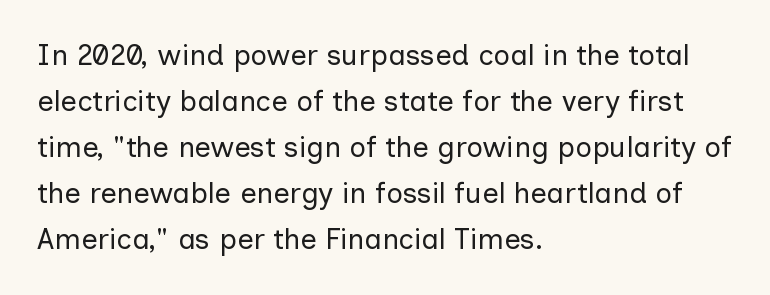
The image shows 29 px regular-weight sans-serif type, upright; set left-aligned, normal line spacing (1.59x), normal letter spacing, not underlined; low stroke contrast and a medium x-height.
